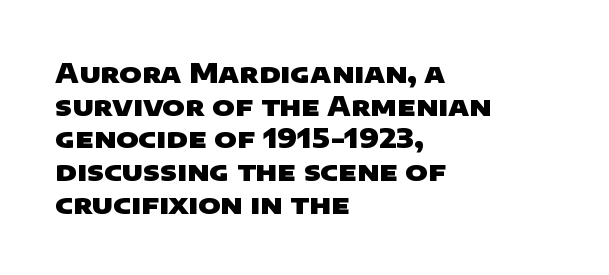
The image shows 27 px bold type; set left-aligned, line spacing 1.21x, normal letter spacing, not underlined.
